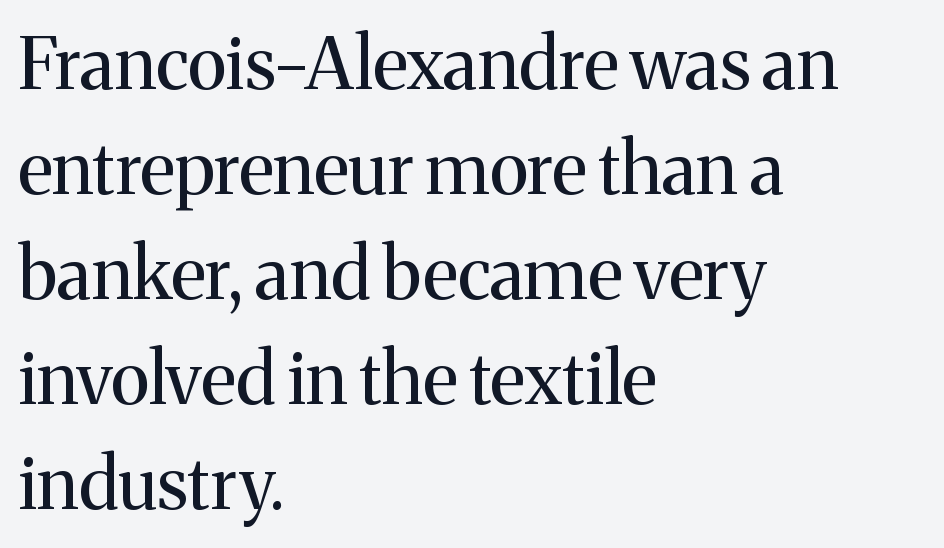
Students, note that the glyphs here touch the page at normal intervals. No chunkiness to these letters — they're not bold. You can tell it's not italic because the verticals are truly vertical. The lines are quadded left.
